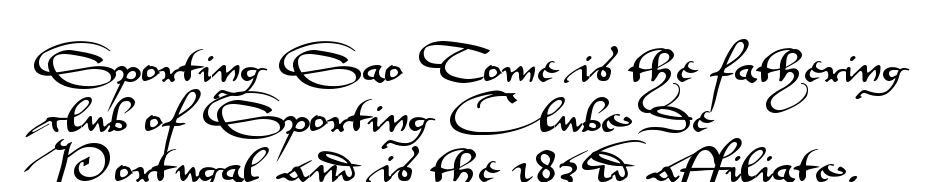
{"serif": "no", "width": "wide", "stroke_contrast": "medium", "x_height": "small", "monospaced": "no", "underline": "no", "align": "left", "line_spacing": "normal", "line_spacing_ratio": 1.25, "letter_spacing": "normal", "letter_spacing_em": 0.0, "glyph_px": 40}
